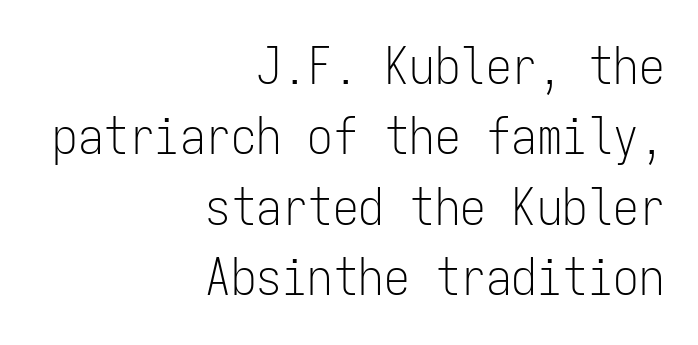
The foot of each line stays bare and open. The passage shown stacks its lines at a standard gap. Tall strokes in this sample are plumb rather than angled. Each letter's strokes conclude bluntly, with no projecting serifs.
